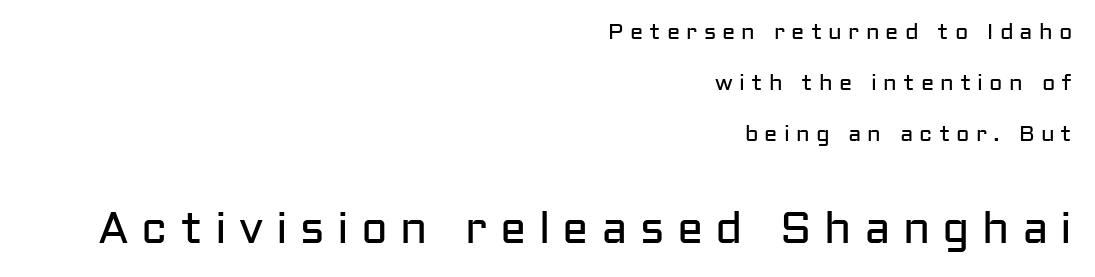
The image shows 44 px regular-weight sans-serif type, upright; set right-aligned, loose line spacing (2.32x), unusually wide letter spacing (+0.28 em), not underlined; the second (bottom) block is 2.0x larger; low stroke contrast and a medium x-height.
